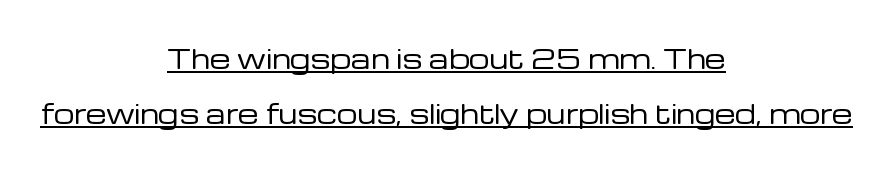
{"italic": "no", "bold": "no", "underline": "yes", "align": "center", "line_spacing": "loose", "line_spacing_ratio": 2.11, "letter_spacing": "normal", "letter_spacing_em": 0.0, "glyph_px": 26}
